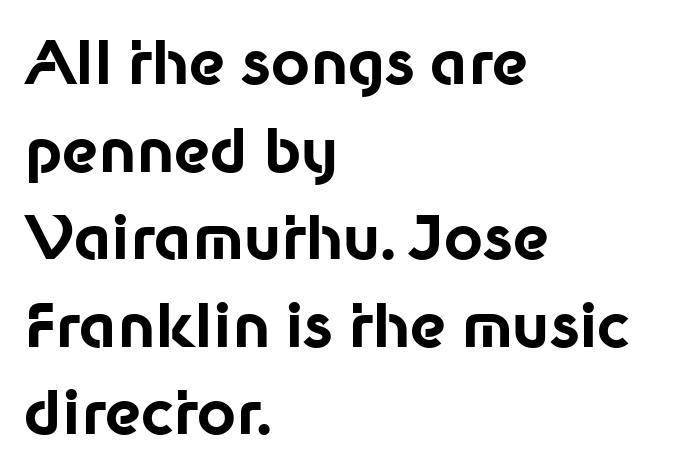
The typesetting leans heavy: a genuine bold. Look at the bottom of the vertical strokes: they stop flat, with no serifs. A clean baseline with only descenders dipping below it. Default kerning and tracking; the words read as compact shapes. Quick note: not italic, upright.
